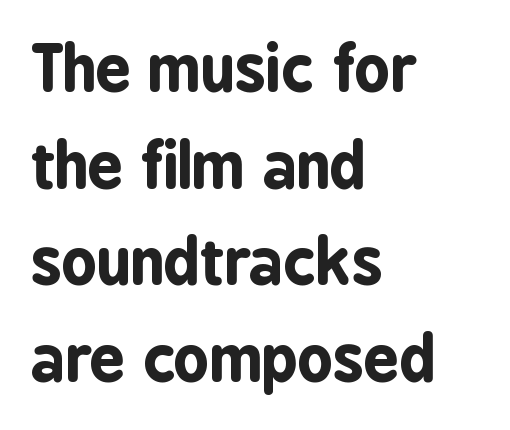
Q: Is the text bold? A: Yes.
Q: Is the text italic (slanted)? A: No, it is upright.
Q: Is the typeface a serif or a sans-serif typeface? A: Sans-serif.
Q: Is the text underlined? A: No.
Q: How is the paragraph aligned? A: Left-aligned.
Q: Is the spacing between letters normal or unusually wide? A: Normal.
Q: Is the spacing between lines tight, normal or loose? A: Normal.
Q: Width (condensed, normal, or wide)? A: Condensed.
Q: Stroke contrast? A: Low.
Q: x-height? A: Medium.
Q: Monospaced? A: No.
